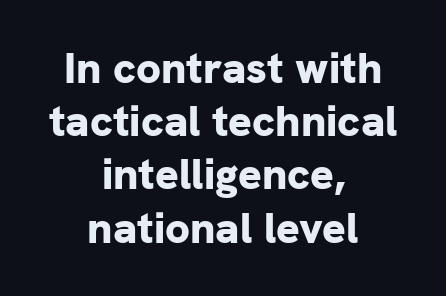
Q: Is the text bold? A: Yes.
Q: Is the text italic (slanted)? A: No, it is upright.
Q: Is the typeface a serif or a sans-serif typeface? A: Sans-serif.
Q: Is the text underlined? A: No.
Q: How is the paragraph aligned? A: Centered.
Q: Is the spacing between letters normal or unusually wide? A: Normal.
Q: Width (condensed, normal, or wide)? A: Normal.
Q: Stroke contrast? A: Low.
Q: x-height? A: Medium.
Q: Monospaced? A: No.
